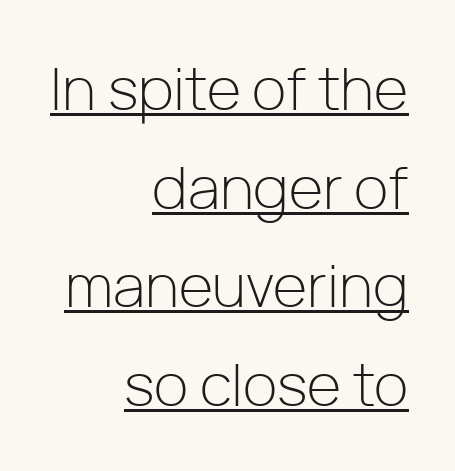
Q: Is the text bold? A: No.
Q: Is the text italic (slanted)? A: No, it is upright.
Q: Is the typeface a serif or a sans-serif typeface? A: Sans-serif.
Q: Is the text underlined? A: Yes.
Q: How is the paragraph aligned? A: Right-aligned.
Q: Is the spacing between letters normal or unusually wide? A: Normal.
Q: Is the spacing between lines tight, normal or loose? A: Normal.
Q: Width (condensed, normal, or wide)? A: Normal.
Q: Stroke contrast? A: Low.
Q: x-height? A: Medium.
Q: Monospaced? A: No.
